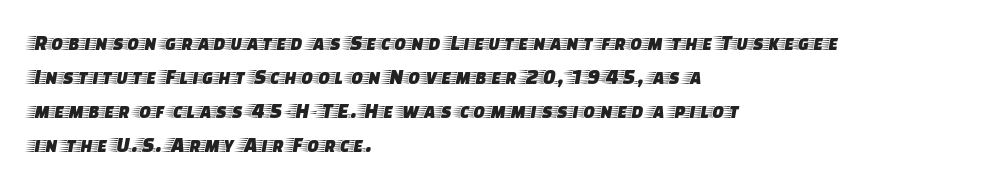
{"underline": "no", "align": "left", "line_spacing": "normal", "line_spacing_ratio": 1.54, "letter_spacing": "normal", "letter_spacing_em": 0.0, "glyph_px": 22}
